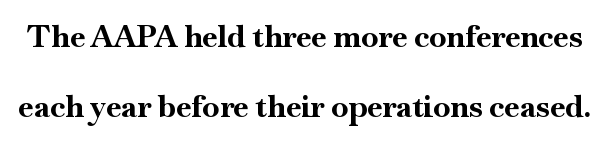
Q: Is the text bold? A: Yes.
Q: Is the text italic (slanted)? A: No, it is upright.
Q: Is the typeface a serif or a sans-serif typeface? A: Serif.
Q: Is the text underlined? A: No.
Q: Is the spacing between letters normal or unusually wide? A: Normal.
Q: Is the spacing between lines tight, normal or loose? A: Loose.
Q: Width (condensed, normal, or wide)? A: Normal.
Q: Stroke contrast? A: High.
Q: x-height? A: Small.
Q: Monospaced? A: No.
